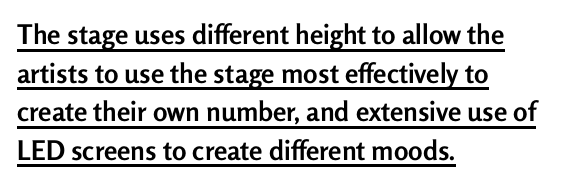
{"italic": "no", "bold": "yes", "underline": "yes", "align": "left", "line_spacing": "normal", "line_spacing_ratio": 1.43, "letter_spacing": "normal", "letter_spacing_em": 0.0, "glyph_px": 27}
